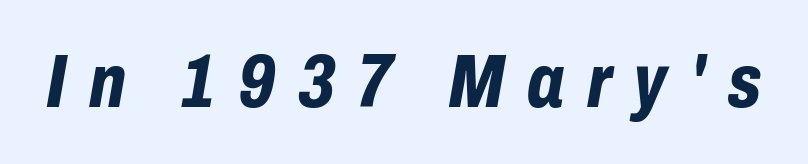
Q: Is the text bold? A: Yes.
Q: Is the text italic (slanted)? A: Yes, it leans right by about 10 degrees.
Q: Is the text underlined? A: No.
Q: Is the spacing between letters normal or unusually wide? A: Unusually wide.
Q: Width (condensed, normal, or wide)? A: Condensed.
Q: Stroke contrast? A: Low.
Q: x-height? A: Medium.
Q: Monospaced? A: No.
